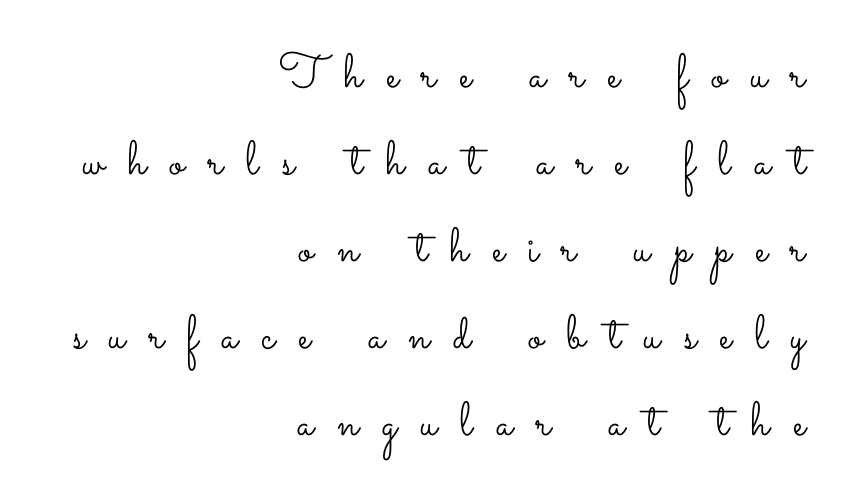
{"bold": "no", "weight": "light", "width": "wide", "stroke_contrast": "low", "x_height": "small", "monospaced": "no", "underline": "no", "align": "right", "line_spacing_ratio": 1.81, "letter_spacing": "wide", "letter_spacing_em": 0.49, "glyph_px": 48}
